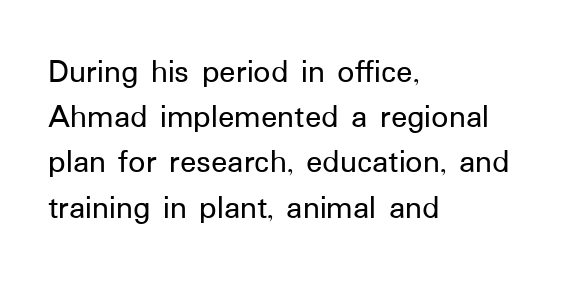
The image shows 34 px sans-serif type, upright; set left-aligned, normal line spacing (1.33x), normal letter spacing, not underlined; low stroke contrast and a medium x-height.
